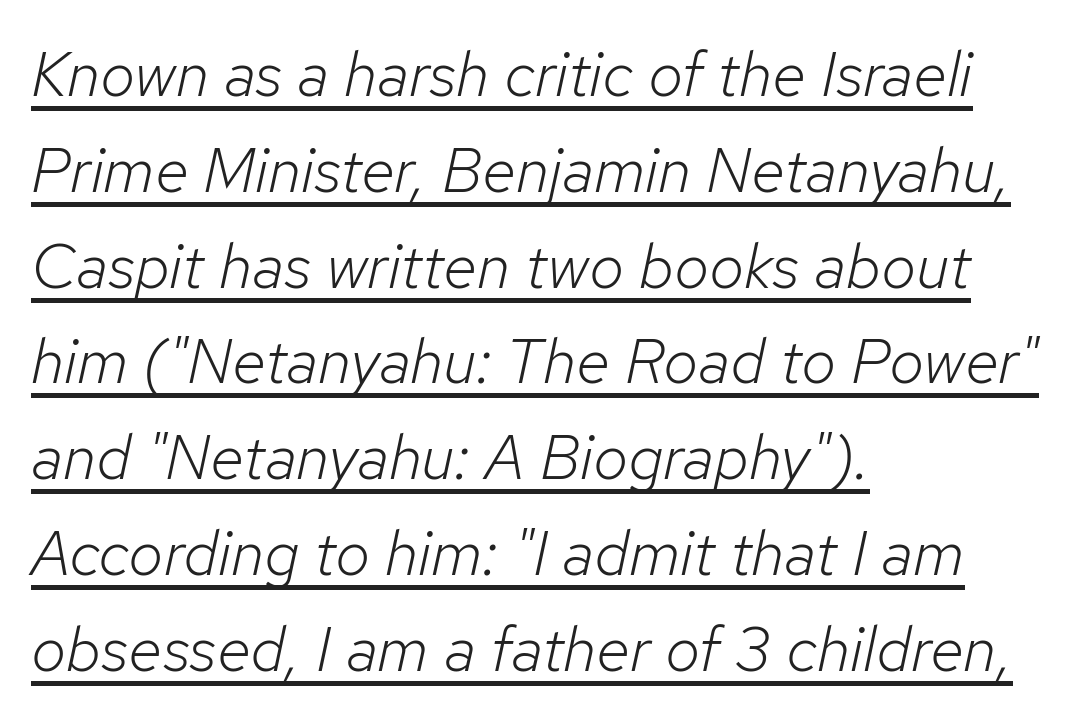
{"italic": "yes", "lean": "right", "slant_degrees": 12, "bold": "no", "weight": "light", "width": "normal", "stroke_contrast": "low", "x_height": "medium", "monospaced": "no", "underline": "yes", "align": "left", "line_spacing": "normal", "line_spacing_ratio": 1.52, "letter_spacing": "normal", "letter_spacing_em": 0.0, "glyph_px": 63}
